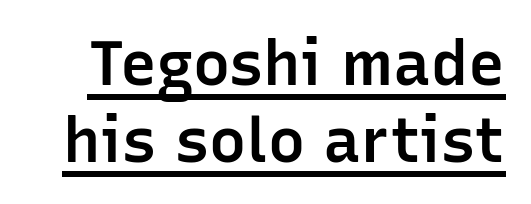
The image shows 62 px semibold sans-serif type, upright; set line spacing 1.24x, normal letter spacing, underlined; low stroke contrast and a medium x-height.
